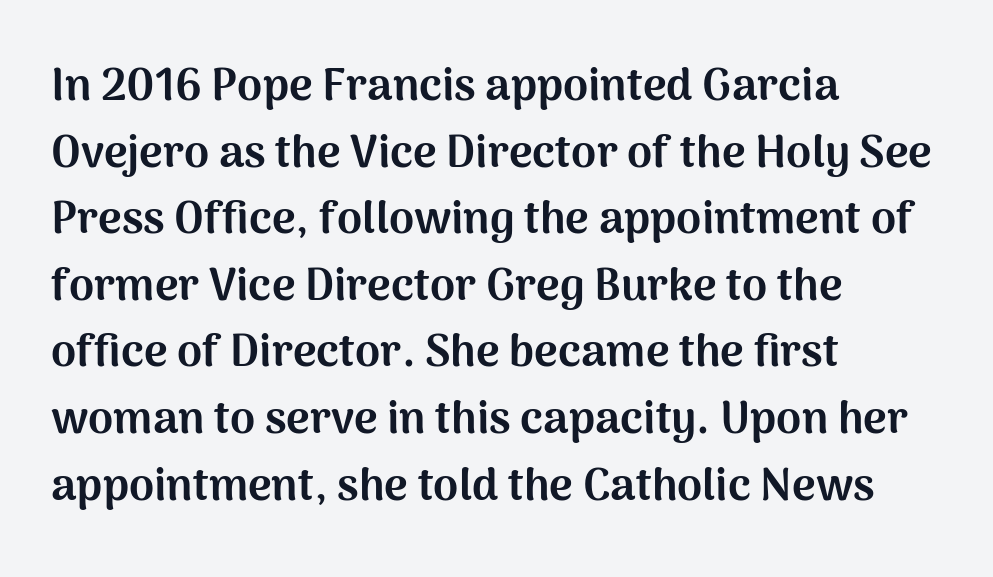
{"serif": "no", "italic": "no", "bold": "yes", "weight": "bold", "width": "normal", "stroke_contrast": "medium", "x_height": "medium", "monospaced": "no", "underline": "no", "align": "left", "line_spacing": "normal", "line_spacing_ratio": 1.48, "letter_spacing": "normal", "letter_spacing_em": 0.0, "glyph_px": 45}
